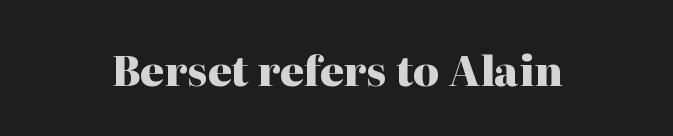
The image shows 41 px heavy serif type, upright; set normal letter spacing, not underlined; high stroke contrast and a medium x-height.
